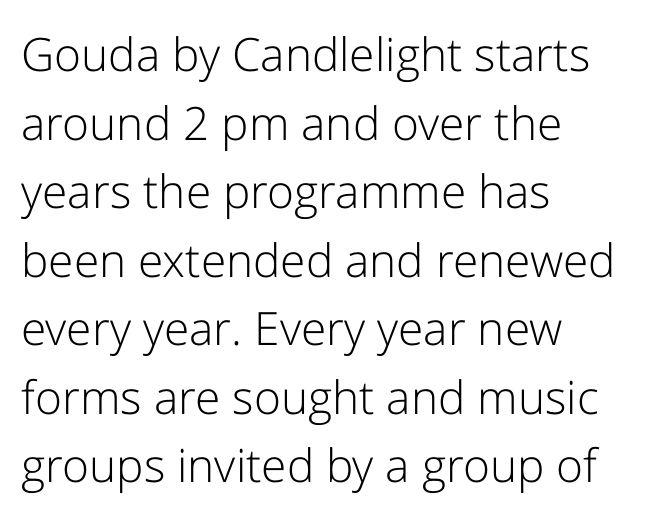
The image shows 46 px light sans-serif type, upright; set left-aligned, normal line spacing (1.49x), normal letter spacing, not underlined; low stroke contrast and a medium x-height.
